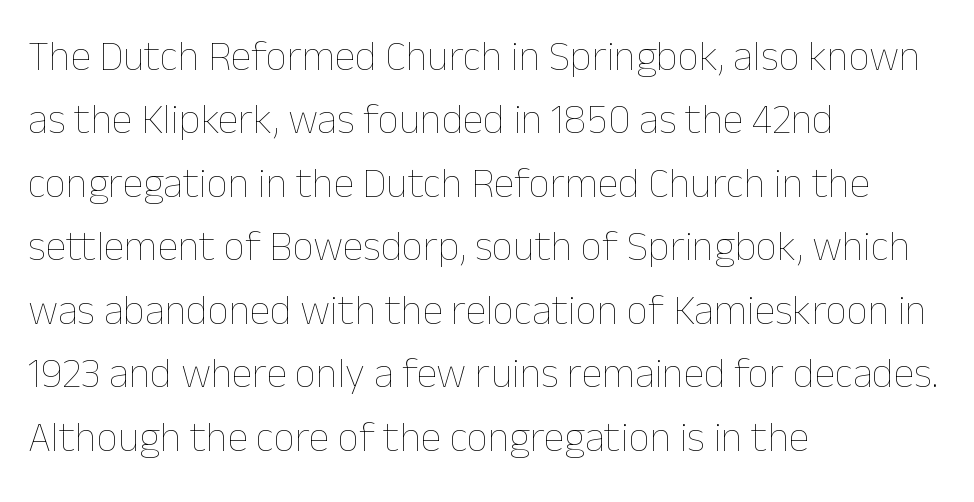
Q: Is the text bold? A: No.
Q: Is the text italic (slanted)? A: No, it is upright.
Q: Is the text underlined? A: No.
Q: How is the paragraph aligned? A: Left-aligned.
Q: Is the spacing between letters normal or unusually wide? A: Normal.
Q: Is the spacing between lines tight, normal or loose? A: Normal.
Q: Width (condensed, normal, or wide)? A: Normal.
Q: Stroke contrast? A: Low.
Q: x-height? A: Medium.
Q: Monospaced? A: No.
